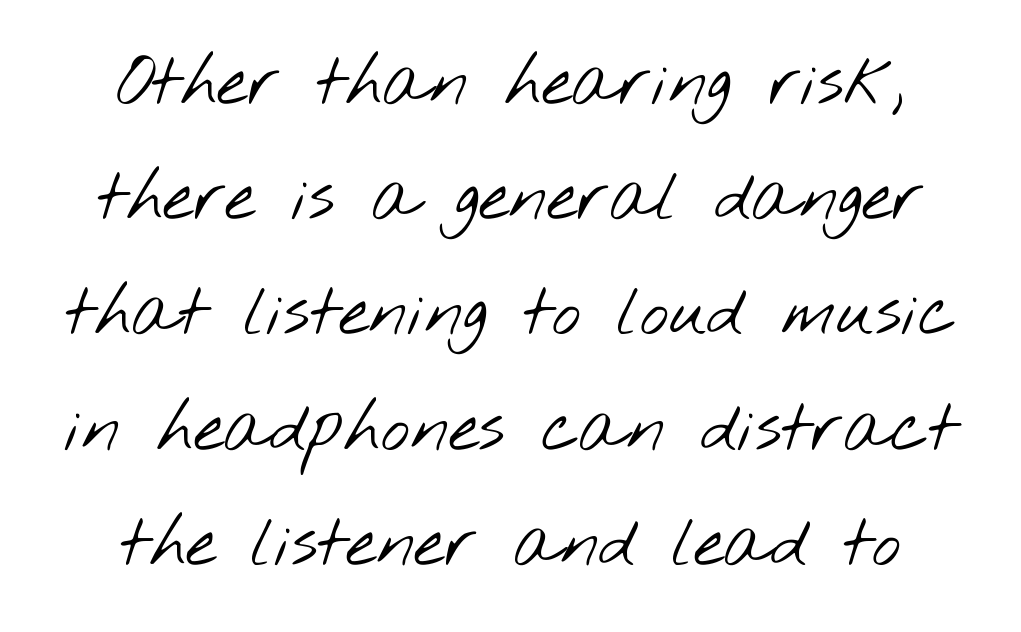
Q: Is the text bold? A: No.
Q: Is the typeface a serif or a sans-serif typeface? A: Sans-serif.
Q: Is the text underlined? A: No.
Q: How is the paragraph aligned? A: Centered.
Q: Is the spacing between letters normal or unusually wide? A: Normal.
Q: Is the spacing between lines tight, normal or loose? A: Normal.
Q: Width (condensed, normal, or wide)? A: Wide.
Q: Stroke contrast? A: Low.
Q: x-height? A: Small.
Q: Monospaced? A: No.
